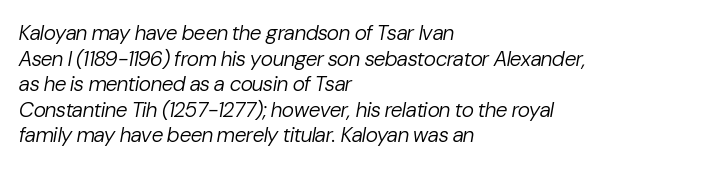
The image shows 21 px text type, italic (leaning right); set left-aligned, line spacing 1.22x, normal letter spacing, not underlined.
